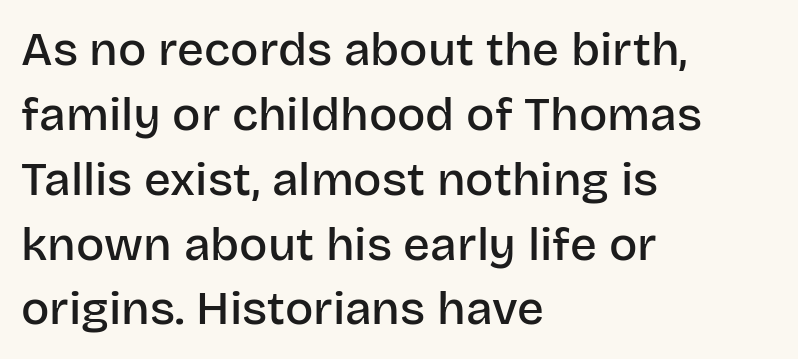
The designer left line spacing at the default. The typesetting leans somewhat heavy: a semibold. Serifs: no, the terminals of the letterforms are clean. A classic flush-left, rag-right setting is used for this passage. This sample has the flowing, uneven cadence of proportional lettering. Is the letter spacing exaggerated? No — it looks like the ordinary default.
